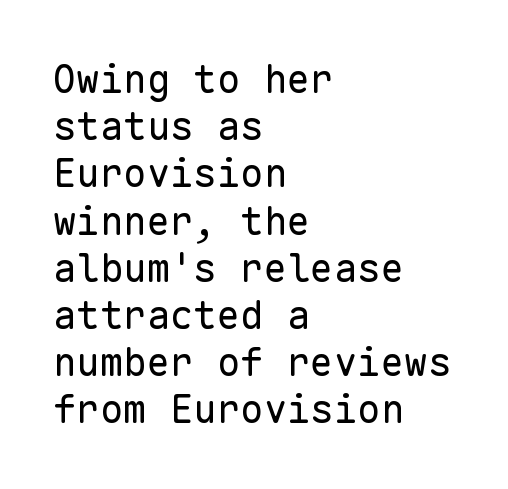
{"serif": "no", "italic": "no", "bold": "no", "weight": "regular", "width": "normal", "stroke_contrast": "low", "x_height": "medium", "monospaced": "yes", "underline": "no", "align": "left", "line_spacing_ratio": 1.21, "letter_spacing": "normal", "letter_spacing_em": 0.0, "glyph_px": 39}
